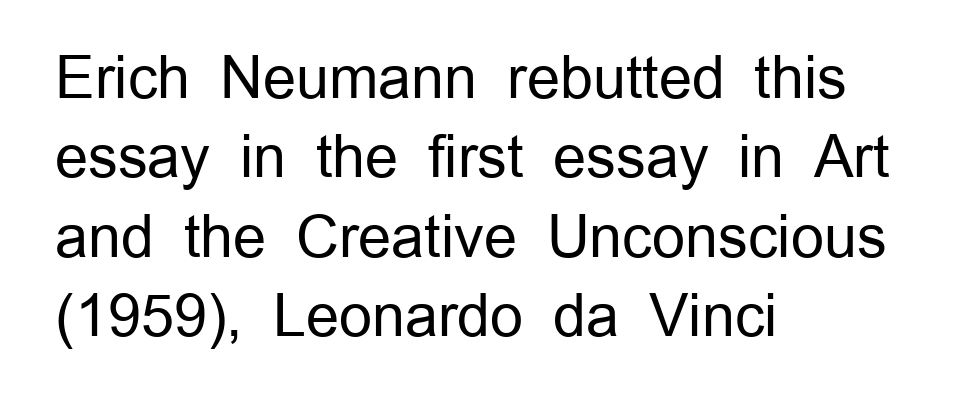
Q: Is the text bold? A: No.
Q: Is the text italic (slanted)? A: No, it is upright.
Q: Is the typeface a serif or a sans-serif typeface? A: Sans-serif.
Q: Is the text underlined? A: No.
Q: How is the paragraph aligned? A: Left-aligned.
Q: Is the spacing between letters normal or unusually wide? A: Normal.
Q: Is the spacing between lines tight, normal or loose? A: Normal.
Q: Width (condensed, normal, or wide)? A: Normal.
Q: Stroke contrast? A: Low.
Q: x-height? A: Medium.
Q: Monospaced? A: No.
